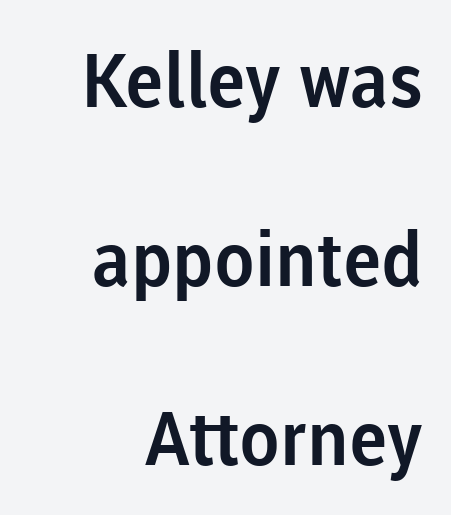
The image shows 75 px sans-serif type, upright; set right-aligned, loose line spacing (2.39x), normal letter spacing, not underlined; low stroke contrast and a medium x-height.
